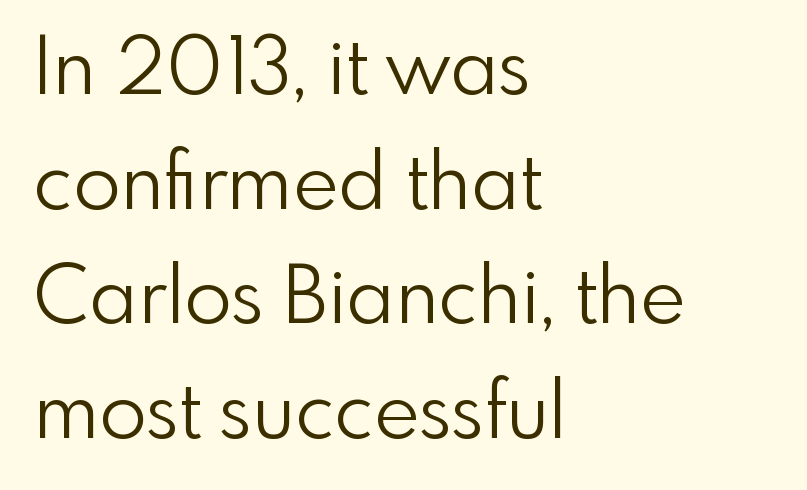
{"serif": "no", "italic": "no", "bold": "no", "weight": "light", "width": "normal", "stroke_contrast": "low", "x_height": "small", "monospaced": "no", "underline": "no", "align": "left", "line_spacing": "normal", "line_spacing_ratio": 1.47, "letter_spacing": "normal", "letter_spacing_em": 0.0, "glyph_px": 78}
